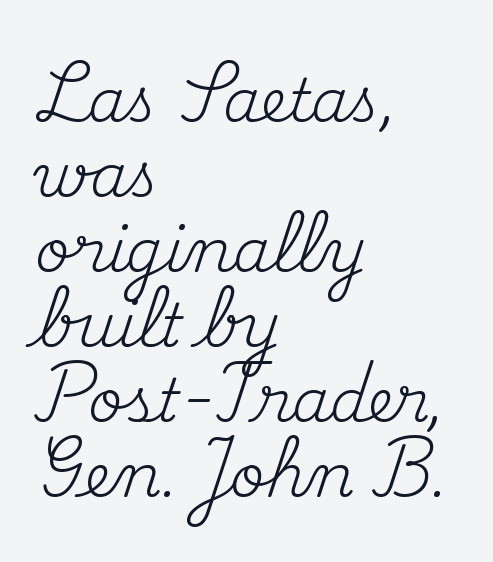
{"serif": "yes", "bold": "no", "weight": "regular", "width": "normal", "stroke_contrast": "medium", "x_height": "small", "monospaced": "no", "underline": "no", "align": "left", "line_spacing": "normal", "line_spacing_ratio": 1.25, "letter_spacing": "normal", "letter_spacing_em": 0.0, "glyph_px": 60}
